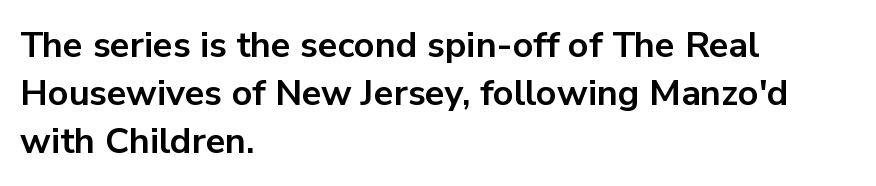
The image shows 36 px bold sans-serif type, upright; set left-aligned, normal line spacing (1.33x), normal letter spacing, not underlined; low stroke contrast and a medium x-height.
